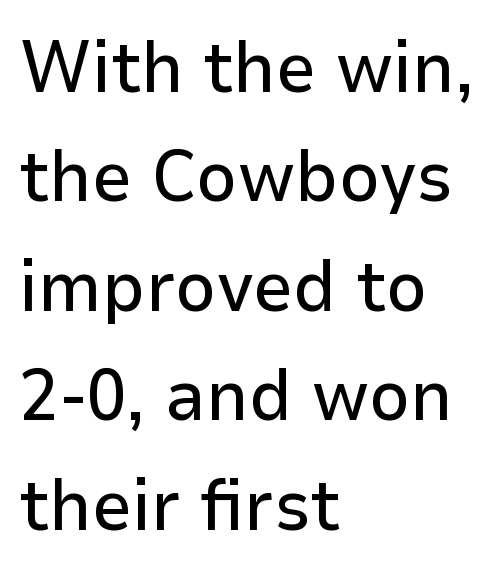
The image shows 72 px sans-serif type, upright; set left-aligned, normal line spacing (1.52x), normal letter spacing, not underlined; low stroke contrast and a medium x-height.
